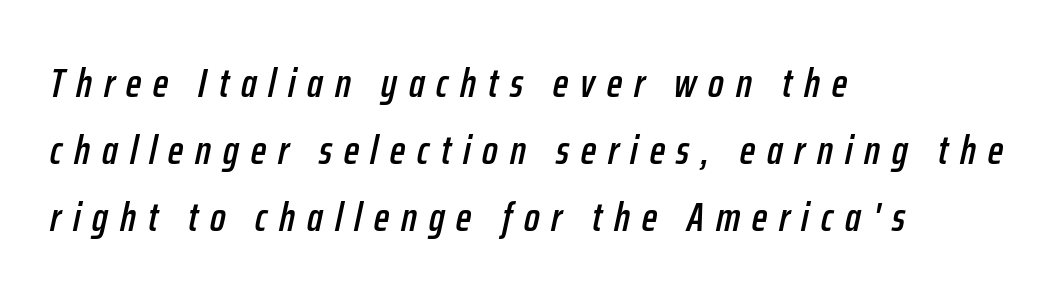
{"italic": "yes", "lean": "right", "slant_degrees": 12, "width": "condensed", "stroke_contrast": "low", "x_height": "medium", "monospaced": "no", "underline": "no", "align": "left", "line_spacing": "normal", "line_spacing_ratio": 1.63, "letter_spacing": "wide", "letter_spacing_em": 0.29, "glyph_px": 41}
